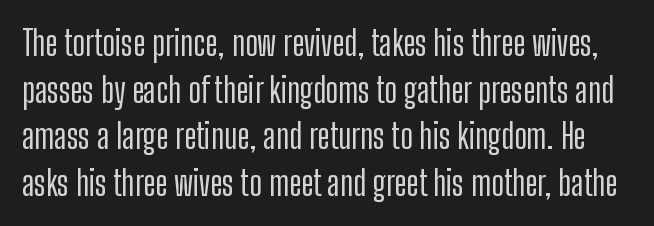
Each letter keeps its own natural width here, so spacing adapts to shape. The letters stand upright; this is a roman face. The font family rendered here belongs to the sans-serif group. The passage shown has conventional tracking throughout. The baseline area is clear. Normally led — the rows are evenly, conventionally spaced.
